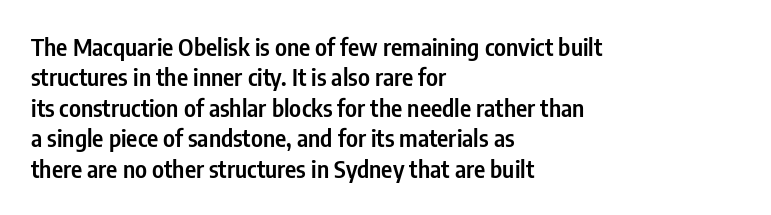
Q: Is the text bold? A: Semi-bold.
Q: Is the text italic (slanted)? A: No, it is upright.
Q: Is the text underlined? A: No.
Q: How is the paragraph aligned? A: Left-aligned.
Q: Is the spacing between letters normal or unusually wide? A: Normal.
Q: Is the spacing between lines tight, normal or loose? A: Normal.
